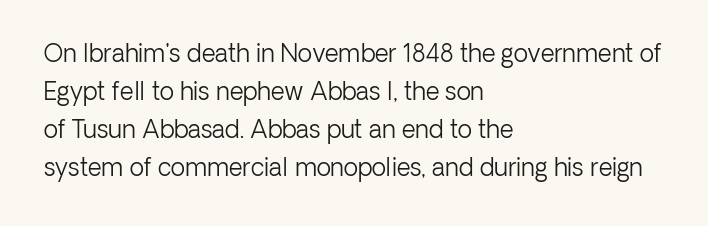
Caption: standard tracking, unaltered. How would I describe the line gaps? Plain and ordinary. Notice how the stems are strictly vertical — no italics here. The typeface has the unassuming heft of standard copy or less. The lines are quadded left.
